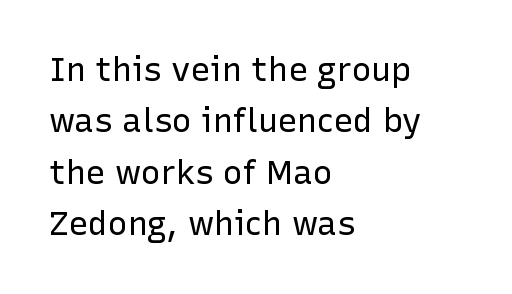
Posture: upright roman. Check under the words: just untouched page. No extra tracking has been applied to these lines. The space between consecutive lines is moderate.
